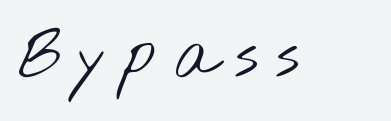
Q: Is the text bold? A: No.
Q: Is the typeface a serif or a sans-serif typeface? A: Sans-serif.
Q: Is the text underlined? A: No.
Q: Is the spacing between letters normal or unusually wide? A: Unusually wide.
Q: Width (condensed, normal, or wide)? A: Wide.
Q: Stroke contrast? A: Low.
Q: x-height? A: Small.
Q: Monospaced? A: No.
